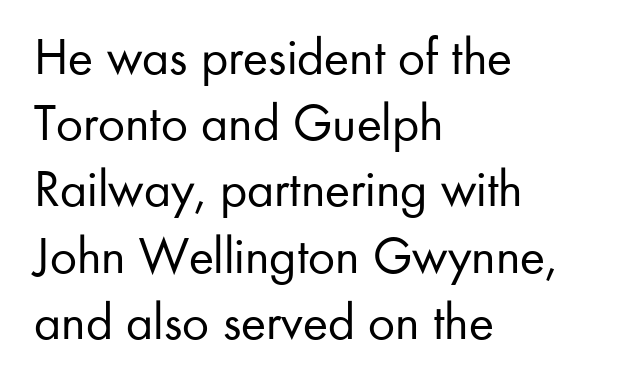
Do the characters align in a grid? No, the font is proportional. These lines are set flush left with a ragged right edge. Letters rest on an invisible, unmarked baseline. Is this a sans? Yes — the strokes have no serifs. This is not heavy type; no bold has been used. The lettering holds an erect, upright posture throughout.
